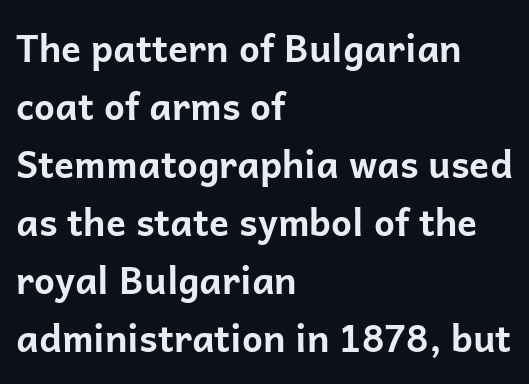
Q: Is the text bold? A: Yes.
Q: Is the text italic (slanted)? A: No, it is upright.
Q: Is the typeface a serif or a sans-serif typeface? A: Sans-serif.
Q: Is the text underlined? A: No.
Q: How is the paragraph aligned? A: Left-aligned.
Q: Is the spacing between letters normal or unusually wide? A: Normal.
Q: Is the spacing between lines tight, normal or loose? A: Normal.
Q: Width (condensed, normal, or wide)? A: Normal.
Q: Stroke contrast? A: Low.
Q: x-height? A: Medium.
Q: Monospaced? A: No.
